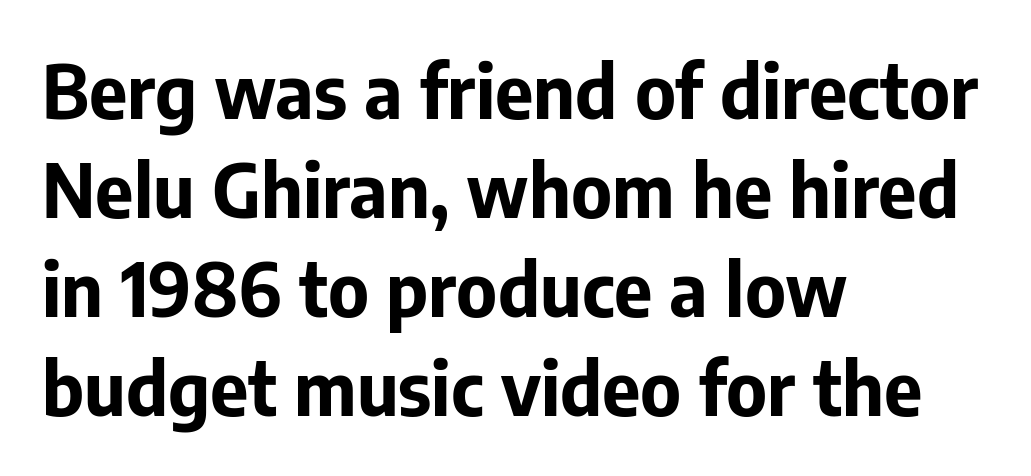
Q: Is the text bold? A: Yes.
Q: Is the text italic (slanted)? A: No, it is upright.
Q: Is the typeface a serif or a sans-serif typeface? A: Sans-serif.
Q: Is the text underlined? A: No.
Q: How is the paragraph aligned? A: Left-aligned.
Q: Is the spacing between letters normal or unusually wide? A: Normal.
Q: Is the spacing between lines tight, normal or loose? A: Normal.
Q: Width (condensed, normal, or wide)? A: Normal.
Q: Stroke contrast? A: Low.
Q: x-height? A: Medium.
Q: Monospaced? A: No.
